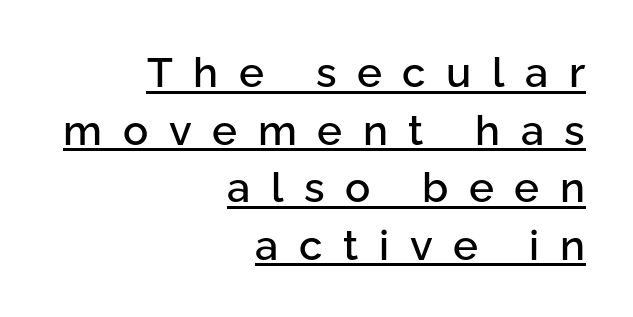
{"serif": "no", "italic": "no", "width": "normal", "stroke_contrast": "low", "x_height": "medium", "monospaced": "no", "underline": "yes", "align": "right", "line_spacing": "normal", "line_spacing_ratio": 1.37, "letter_spacing": "wide", "letter_spacing_em": 0.49, "glyph_px": 42}
